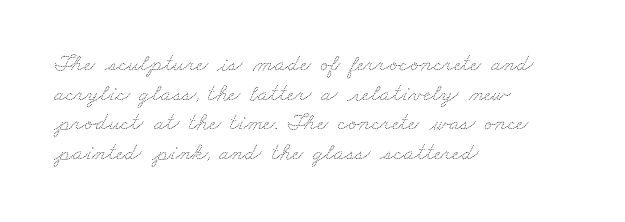
The strokes carry an ordinary text weight at most. Letter spacing: default. All the whitespace from short lines collects on the right. Anything drawn beneath the words? Only blank space.
